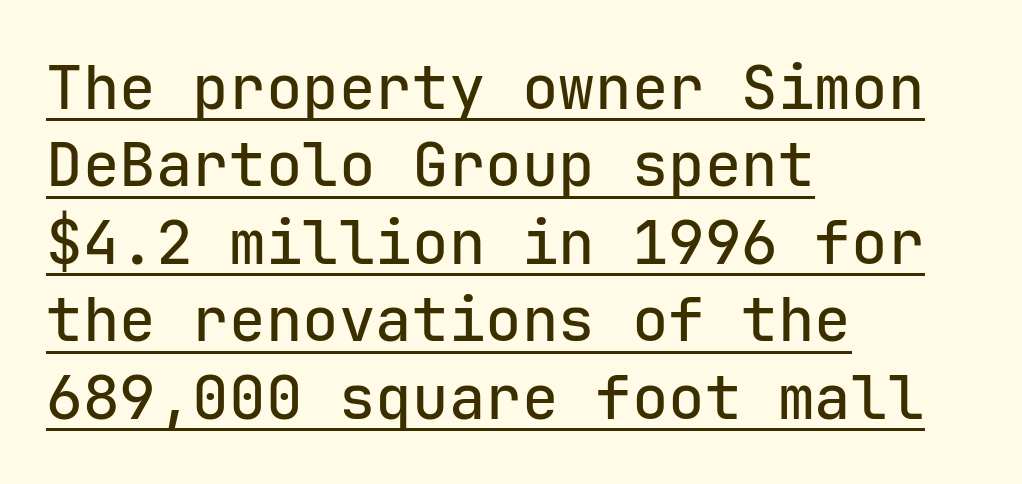
Q: Is the text italic (slanted)? A: No, it is upright.
Q: Is the typeface a serif or a sans-serif typeface? A: Sans-serif.
Q: Is the text underlined? A: Yes.
Q: How is the paragraph aligned? A: Left-aligned.
Q: Is the spacing between letters normal or unusually wide? A: Normal.
Q: Is the spacing between lines tight, normal or loose? A: Normal.
Q: Width (condensed, normal, or wide)? A: Normal.
Q: Stroke contrast? A: Low.
Q: x-height? A: Medium.
Q: Monospaced? A: Yes.
